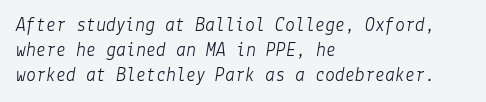
Q: Is the text bold? A: No.
Q: Is the text italic (slanted)? A: Yes, it leans right by about 9 degrees.
Q: Is the text underlined? A: No.
Q: How is the paragraph aligned? A: Left-aligned.
Q: Is the spacing between letters normal or unusually wide? A: Normal.
